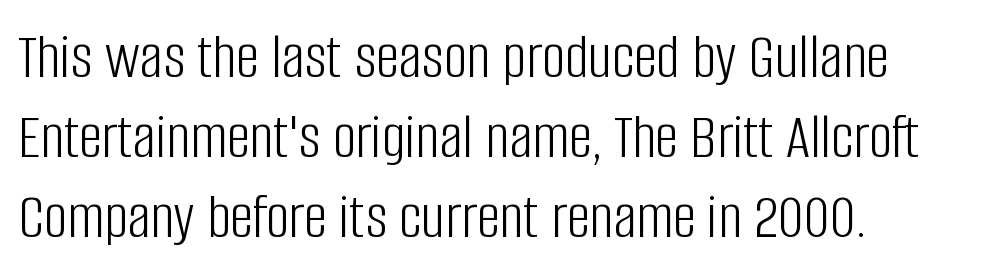
Q: Is the text bold? A: No.
Q: Is the text italic (slanted)? A: No, it is upright.
Q: Is the typeface a serif or a sans-serif typeface? A: Sans-serif.
Q: Is the text underlined? A: No.
Q: How is the paragraph aligned? A: Left-aligned.
Q: Is the spacing between letters normal or unusually wide? A: Normal.
Q: Width (condensed, normal, or wide)? A: Condensed.
Q: Stroke contrast? A: Low.
Q: x-height? A: Large.
Q: Monospaced? A: No.
